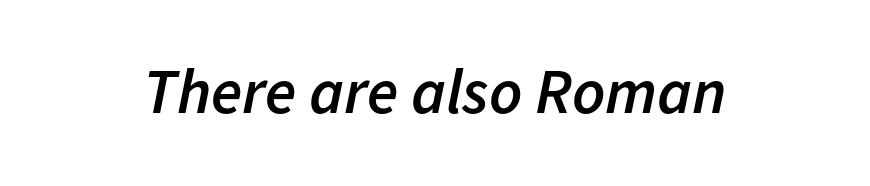
The face used here is a semibold: visibly heavier than regular, lighter than bold. An italicized treatment has been applied to the whole sample. The face used here is proportionally spaced, like ordinary book or web type. What stands out about the letter spacing? Nothing — it is the standard amount.
